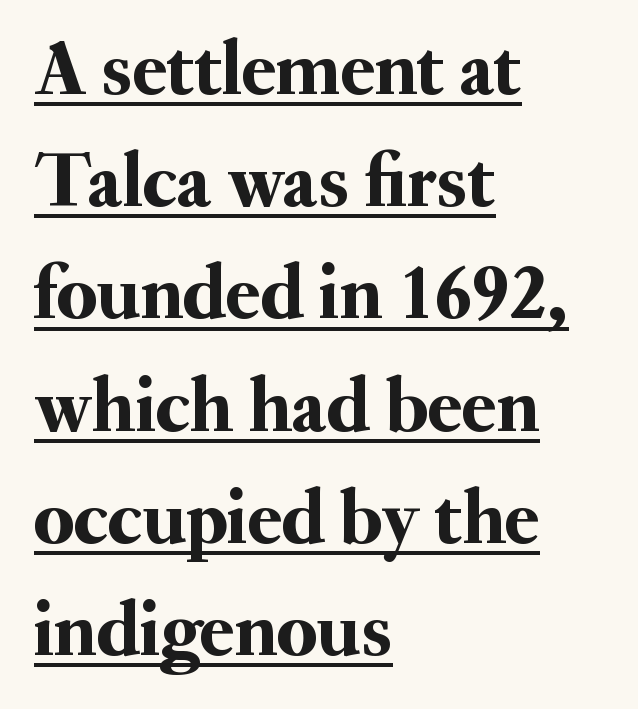
{"serif": "yes", "italic": "no", "width": "normal", "stroke_contrast": "medium", "x_height": "small", "monospaced": "no", "underline": "yes", "align": "left", "line_spacing": "normal", "line_spacing_ratio": 1.42, "letter_spacing": "normal", "letter_spacing_em": 0.0, "glyph_px": 79}
